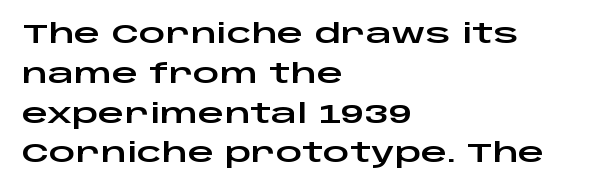
How would I describe the line gaps? Plain and ordinary. Does extra space separate the letters? No, they use regular spacing. These lines stack with their left ends in a neat column. Underlining? Definitely not there. Quick note: not italic, upright.
